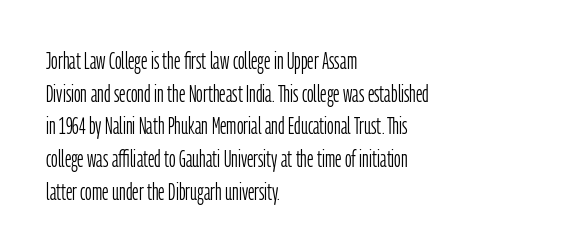
Q: Is the text bold? A: No.
Q: Is the text italic (slanted)? A: No, it is upright.
Q: Is the text underlined? A: No.
Q: How is the paragraph aligned? A: Left-aligned.
Q: Is the spacing between letters normal or unusually wide? A: Normal.
Q: Is the spacing between lines tight, normal or loose? A: Normal.
